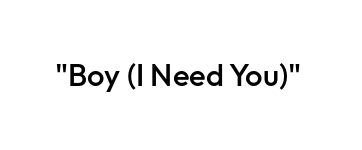
{"serif": "no", "italic": "no", "bold": "semi", "weight": "semibold", "width": "normal", "stroke_contrast": "low", "x_height": "medium", "monospaced": "no", "underline": "no", "letter_spacing": "normal", "letter_spacing_em": 0.0, "glyph_px": 31}
